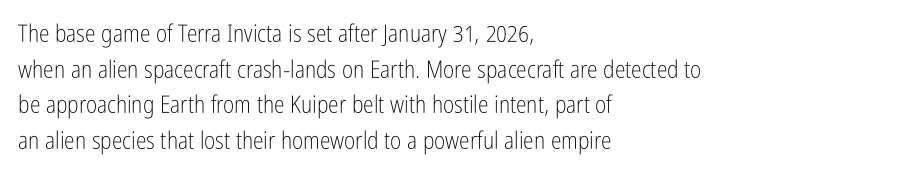
No italicization has been applied; the sample stays upright. Each line starts at the same left margin while the right side varies. Weight: regular or lighter. Compared with typical paragraphs, the rows here are spaced about the same. No extra tracking has been applied to these lines. Any mark beneath the type? The region is blank.
